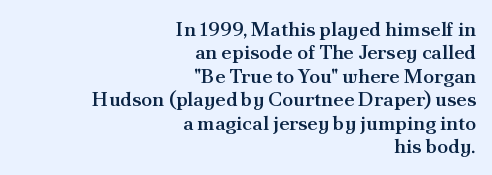
Q: Is the text bold? A: Semi-bold.
Q: Is the text italic (slanted)? A: No, it is upright.
Q: Is the text underlined? A: No.
Q: How is the paragraph aligned? A: Right-aligned.
Q: Is the spacing between letters normal or unusually wide? A: Normal.
